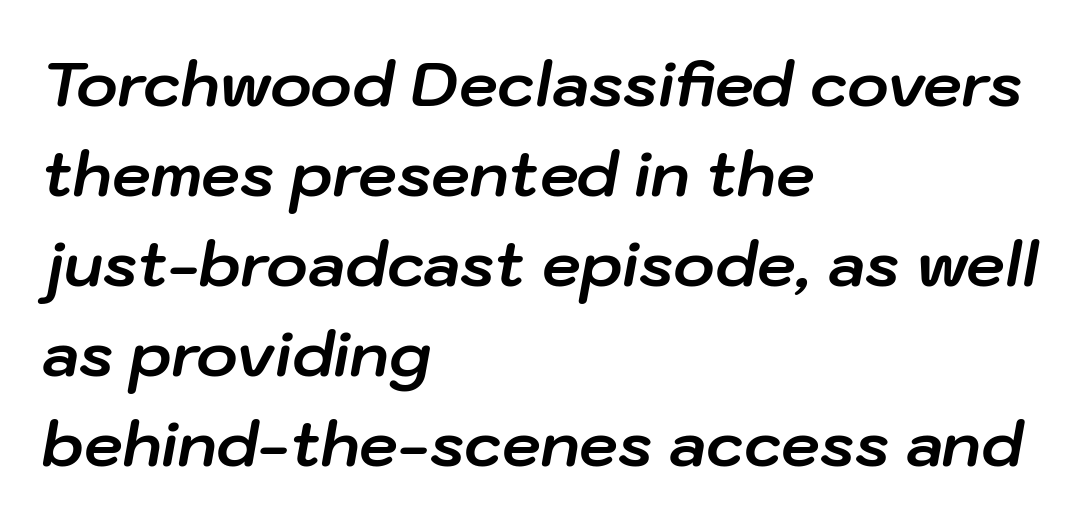
Here the designer chose a conventional face with non-uniform glyph widths. Horizontal alignment here is leftward, the default for most running prose. Compared with typical paragraphs, the rows here are spaced about the same. The font is running at its bold setting.
